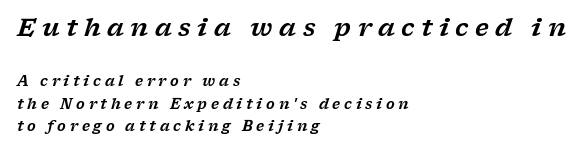
The typography opts for an oblique posture over an upright one. This sample uses expanded letter spacing, leaving extra air between glyphs. Interline gaps are of average width in this sample. Compared with a centered layout, this one pins lines to the left instead.
